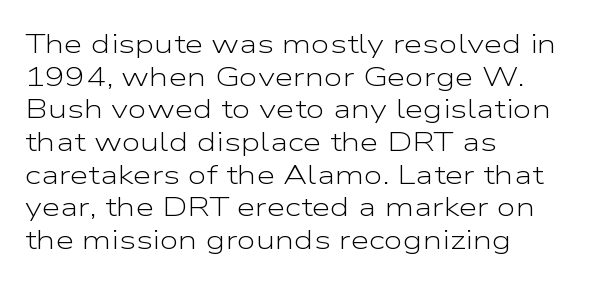
The image shows 27 px text type, upright; set left-aligned, line spacing 1.21x, normal letter spacing, not underlined.
